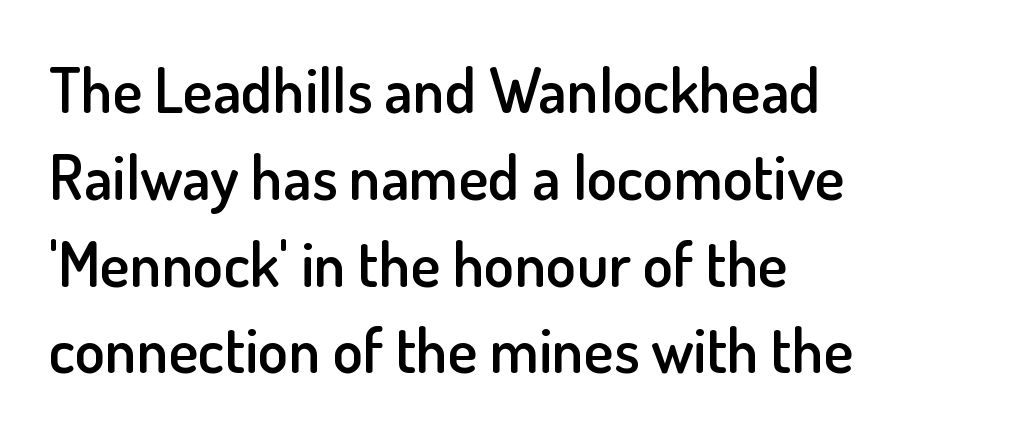
Line spacing here is normal. Compared with a centered layout, this one pins lines to the left instead. Summary of weight: moderately heavy, a semibold. A clean baseline with only descenders dipping below it. These lines are rendered in a variable-pitch font. The type is set solid horizontally, with unmodified tracking.
